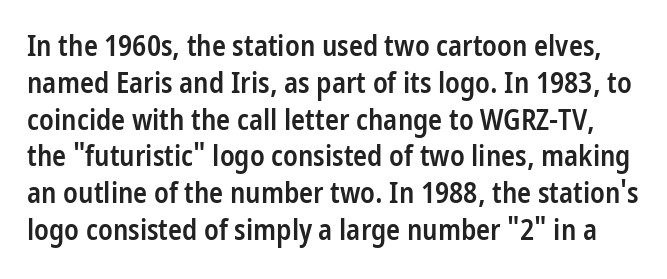
{"serif": "no", "italic": "no", "bold": "semi", "weight": "semibold", "width": "condensed", "stroke_contrast": "low", "x_height": "medium", "monospaced": "no", "underline": "no", "line_spacing": "normal", "line_spacing_ratio": 1.27, "letter_spacing": "normal", "letter_spacing_em": 0.0, "glyph_px": 29}
